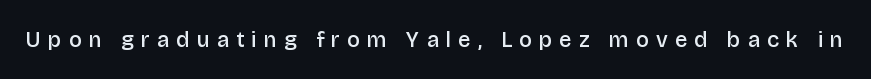
The image shows 22 px text type, upright; set unusually wide letter spacing (+0.33 em), not underlined.
